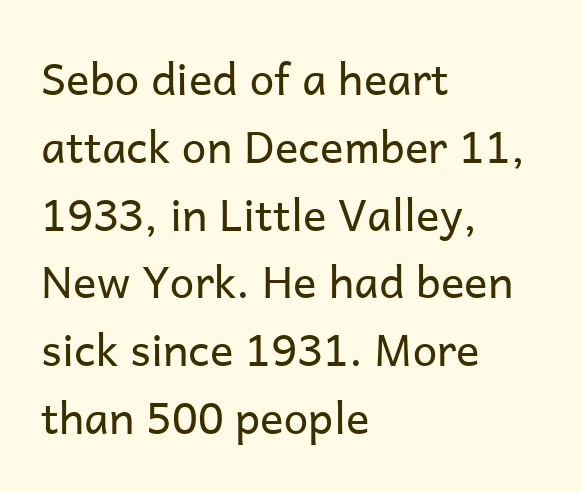
The image shows 44 px regular-weight sans-serif type, upright; set left-aligned, normal line spacing (1.54x), normal letter spacing, not underlined; low stroke contrast and a medium x-height.
